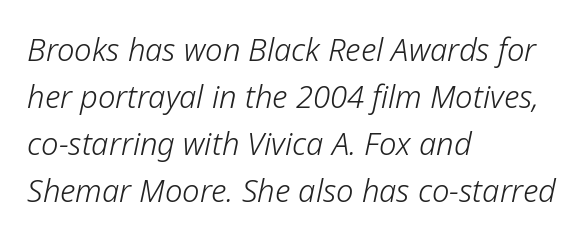
Q: Is the text bold? A: No.
Q: Is the text italic (slanted)? A: Yes, it leans right by about 12 degrees.
Q: Is the text underlined? A: No.
Q: How is the paragraph aligned? A: Left-aligned.
Q: Is the spacing between letters normal or unusually wide? A: Normal.
Q: Is the spacing between lines tight, normal or loose? A: Normal.
Q: Width (condensed, normal, or wide)? A: Normal.
Q: Stroke contrast? A: Low.
Q: x-height? A: Medium.
Q: Monospaced? A: No.
